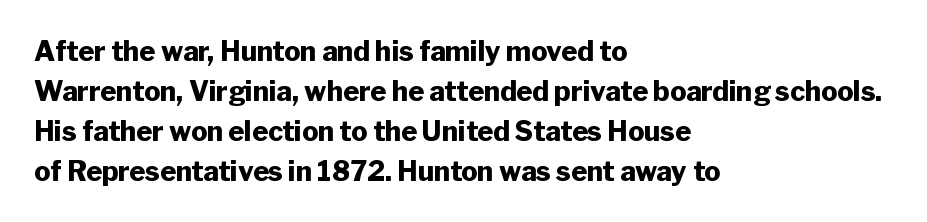
A student would call this left alignment; a typographer would say flush left, rag right. Lines of text with bare space underneath. Does the weight exceed regular? Yes, all the way to bold. Posture: vertical. The rows are spaced the way most documents space them. In terms of letterspacing, this is plain default setting.
